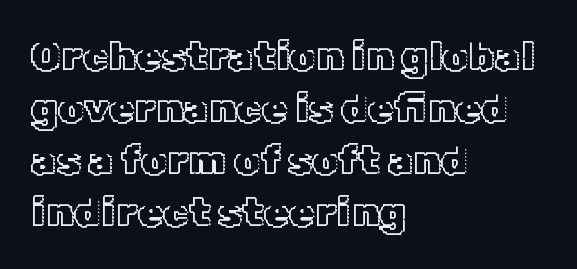
The area under the type is left untouched. A typesetter would call this proportional, since set widths differ per character. Observe the ordinary spacing: letters are neighbours, not strangers. Compared with typical paragraphs, the rows here are spaced about the same.
